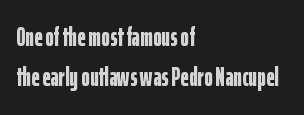
{"italic": "no", "bold": "yes", "underline": "no", "align": "left", "line_spacing": "normal", "line_spacing_ratio": 1.54, "letter_spacing": "normal", "letter_spacing_em": 0.0, "glyph_px": 26}
